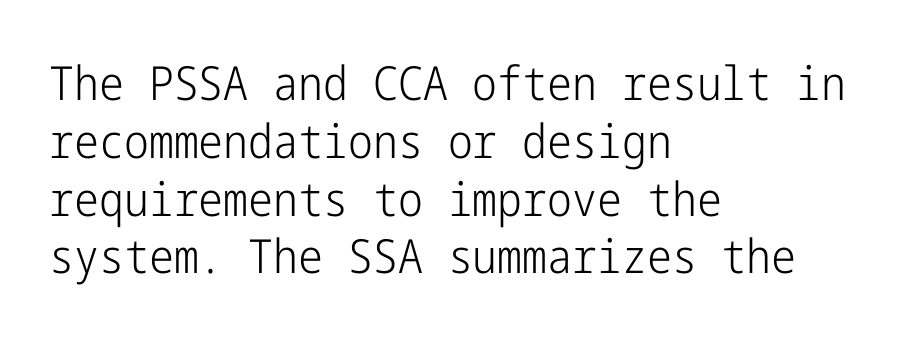
Q: Is the text bold? A: No.
Q: Is the text italic (slanted)? A: No, it is upright.
Q: Is the typeface a serif or a sans-serif typeface? A: Sans-serif.
Q: Is the text underlined? A: No.
Q: How is the paragraph aligned? A: Left-aligned.
Q: Is the spacing between letters normal or unusually wide? A: Normal.
Q: Width (condensed, normal, or wide)? A: Condensed.
Q: Stroke contrast? A: Low.
Q: x-height? A: Medium.
